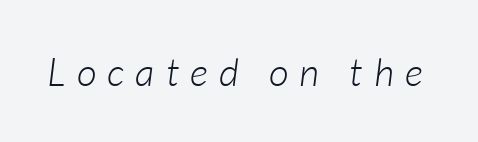
Q: Is the text bold? A: No.
Q: Is the text italic (slanted)? A: Yes, it leans right by about 7 degrees.
Q: Is the text underlined? A: No.
Q: Is the spacing between letters normal or unusually wide? A: Unusually wide.
Q: Width (condensed, normal, or wide)? A: Normal.
Q: Stroke contrast? A: Low.
Q: x-height? A: Medium.
Q: Monospaced? A: No.
